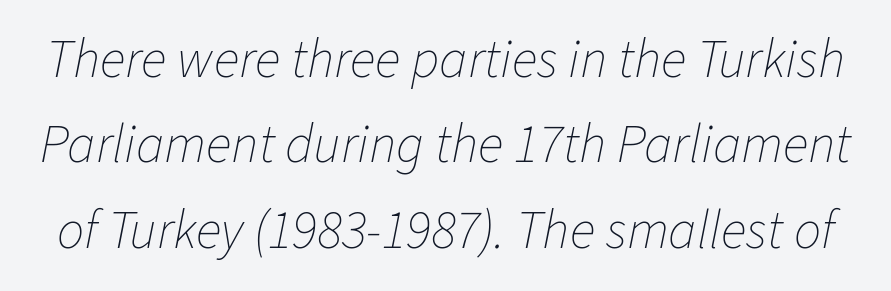
{"italic": "yes", "lean": "right", "slant_degrees": 11, "bold": "no", "weight": "thin", "width": "normal", "stroke_contrast": "low", "x_height": "medium", "monospaced": "no", "underline": "no", "line_spacing": "normal", "line_spacing_ratio": 1.58, "letter_spacing": "normal", "letter_spacing_em": 0.0, "glyph_px": 54}
